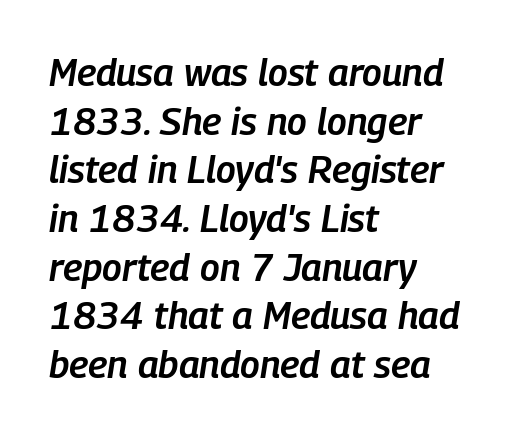
{"italic": "yes", "lean": "right", "slant_degrees": 9, "bold": "semi", "weight": "semibold", "width": "condensed", "stroke_contrast": "low", "x_height": "medium", "monospaced": "no", "underline": "no", "align": "left", "line_spacing": "normal", "line_spacing_ratio": 1.28, "letter_spacing": "normal", "letter_spacing_em": 0.0, "glyph_px": 38}
